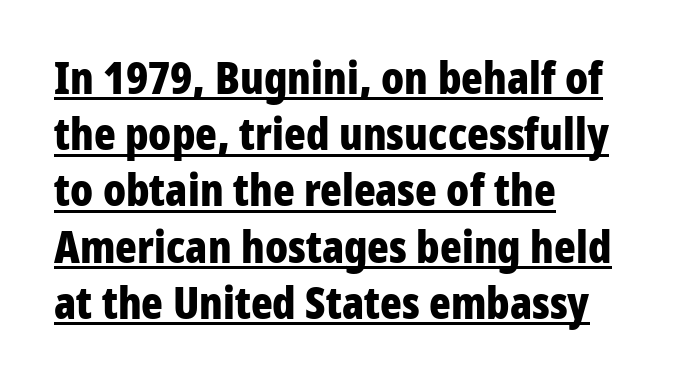
{"serif": "no", "italic": "no", "bold": "yes", "weight": "bold", "width": "condensed", "stroke_contrast": "low", "x_height": "medium", "monospaced": "no", "underline": "yes", "align": "left", "line_spacing": "normal", "line_spacing_ratio": 1.25, "letter_spacing": "normal", "letter_spacing_em": 0.0, "glyph_px": 45}
